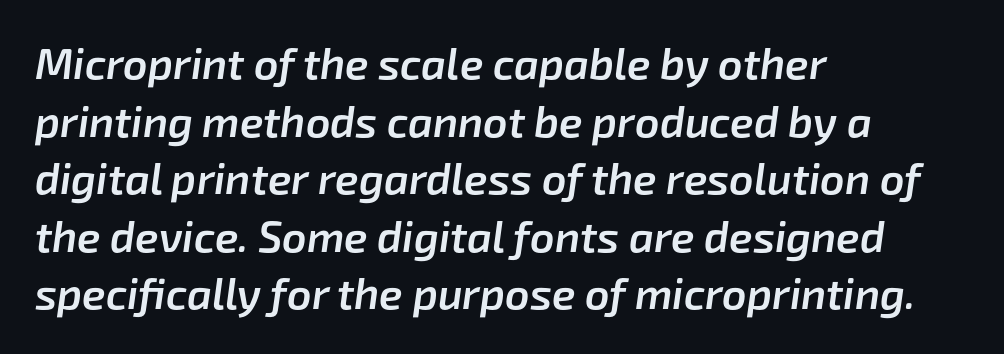
Vertical spacing — default. A typesetter would call this zero additional tracking. Left-aligned paragraph, ragged on the right. Weight: semibold (demi).
